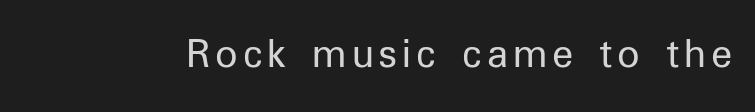
Serifs: no, the terminals of the letterforms are clean. The letters stand upright; this is a roman face. The letters advance in unequal steps, a hallmark of proportional type. Any mark beneath the type? The region is blank.
